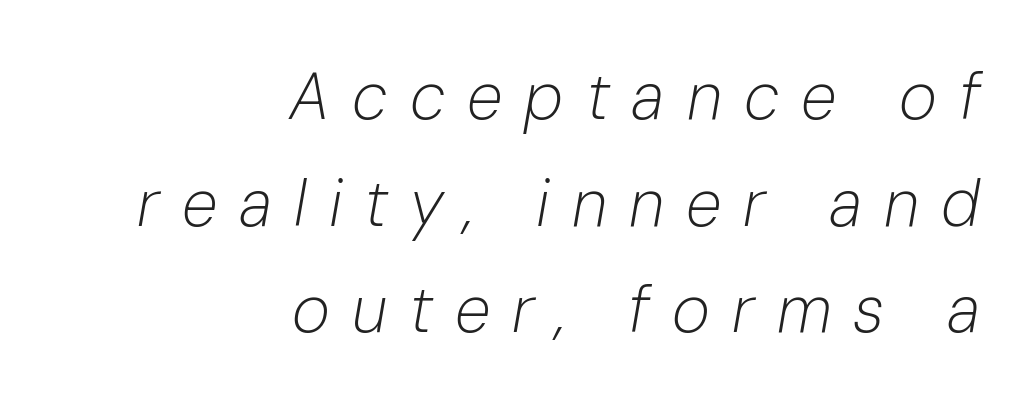
The image shows 65 px light type, italic (leaning right); set right-aligned, normal line spacing (1.64x), unusually wide letter spacing (+0.34 em), not underlined; low stroke contrast and a medium x-height.
